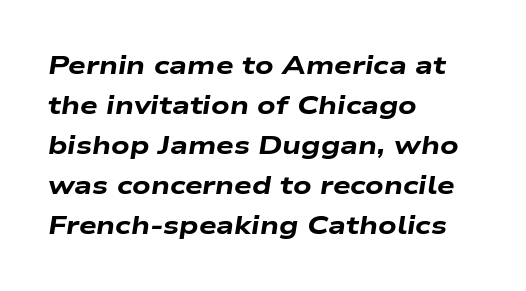
What weight is shown? A full bold with thick strokes. Notice how the passage keeps a crisp vertical edge on the left only. The letterforms sit shoulder to shoulder at normal distance. Does the lettering tilt? It does — this is italic. Descenders hang freely into open space. Horizontal bands of white between lines are of average thickness.
